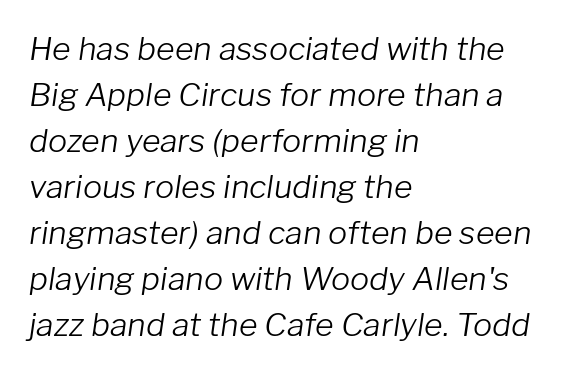
{"italic": "yes", "lean": "right", "slant_degrees": 8, "bold": "no", "weight": "light", "width": "normal", "stroke_contrast": "low", "x_height": "medium", "monospaced": "no", "underline": "no", "align": "left", "line_spacing": "normal", "line_spacing_ratio": 1.44, "letter_spacing": "normal", "letter_spacing_em": 0.0, "glyph_px": 32}
